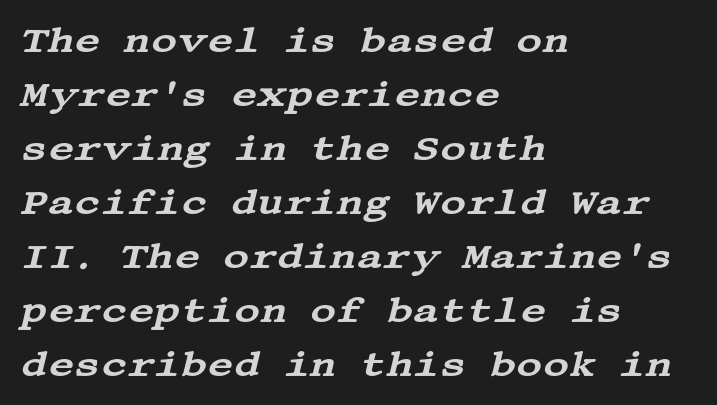
Q: Is the text italic (slanted)? A: Yes, it leans right by about 13 degrees.
Q: Is the typeface a serif or a sans-serif typeface? A: Serif.
Q: Is the text underlined? A: No.
Q: How is the paragraph aligned? A: Left-aligned.
Q: Is the spacing between letters normal or unusually wide? A: Normal.
Q: Is the spacing between lines tight, normal or loose? A: Normal.
Q: Width (condensed, normal, or wide)? A: Wide.
Q: Stroke contrast? A: Medium.
Q: x-height? A: Large.
